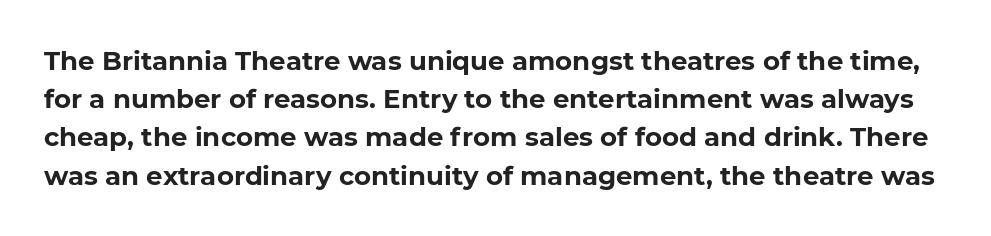
Q: Is the text bold? A: Yes.
Q: Is the text underlined? A: No.
Q: Is the spacing between letters normal or unusually wide? A: Normal.
Q: Is the spacing between lines tight, normal or loose? A: Normal.
